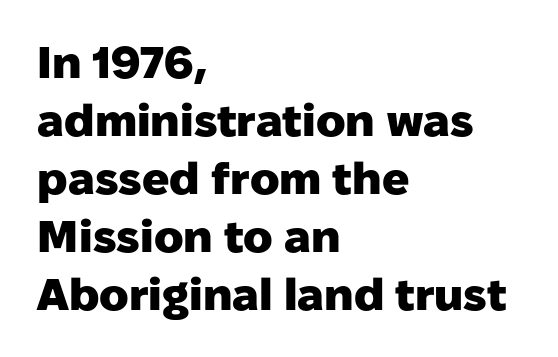
{"serif": "no", "italic": "no", "bold": "yes", "weight": "heavy", "width": "normal", "stroke_contrast": "low", "x_height": "medium", "monospaced": "no", "underline": "no", "align": "left", "line_spacing": "normal", "line_spacing_ratio": 1.29, "letter_spacing": "normal", "letter_spacing_em": 0.0, "glyph_px": 45}
